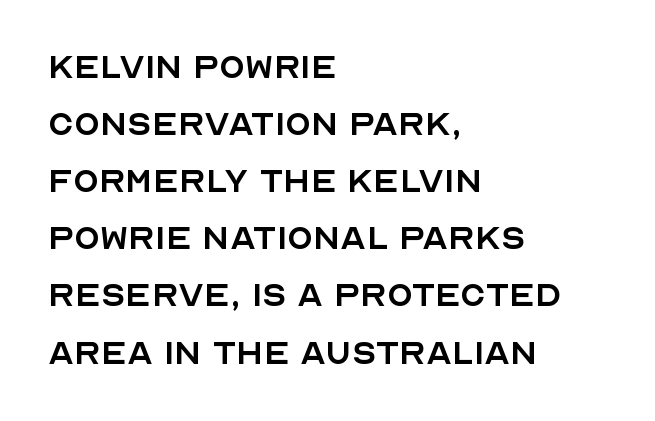
The image shows 42 px regular-weight sans-serif type, upright; set left-aligned, normal line spacing (1.36x), normal letter spacing, not underlined; a large x-height.
